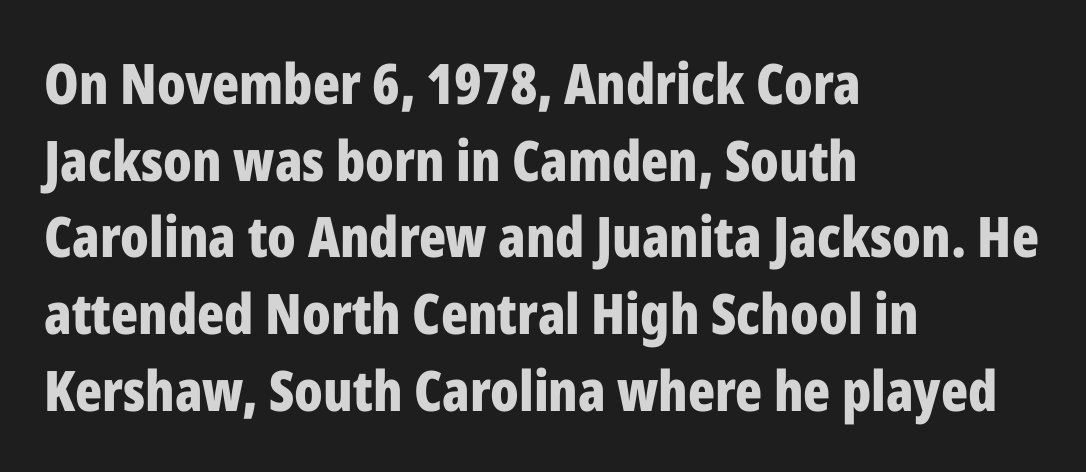
Q: Is the text bold? A: Yes.
Q: Is the text italic (slanted)? A: No, it is upright.
Q: Is the typeface a serif or a sans-serif typeface? A: Sans-serif.
Q: Is the text underlined? A: No.
Q: How is the paragraph aligned? A: Left-aligned.
Q: Is the spacing between letters normal or unusually wide? A: Normal.
Q: Is the spacing between lines tight, normal or loose? A: Normal.
Q: Width (condensed, normal, or wide)? A: Condensed.
Q: Stroke contrast? A: Low.
Q: x-height? A: Medium.
Q: Monospaced? A: No.
